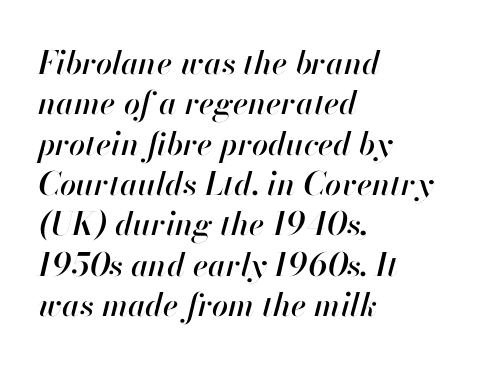
The image shows 32 px text type, italic (leaning right); set left-aligned, normal line spacing (1.26x), normal letter spacing, not underlined; high stroke contrast and a small x-height.
